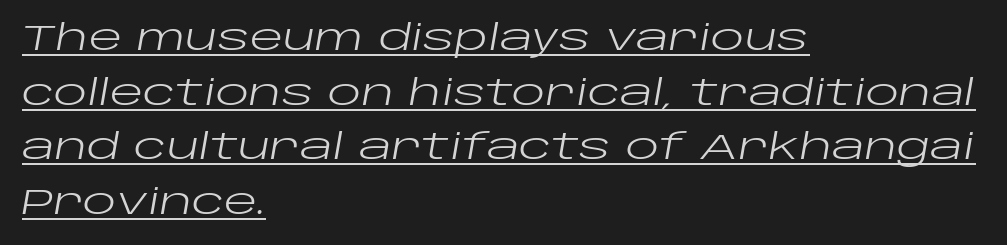
The image shows 35 px regular-weight, wide type, italic (leaning right); set left-aligned, normal line spacing (1.56x), normal letter spacing, underlined; low stroke contrast and a large x-height.
